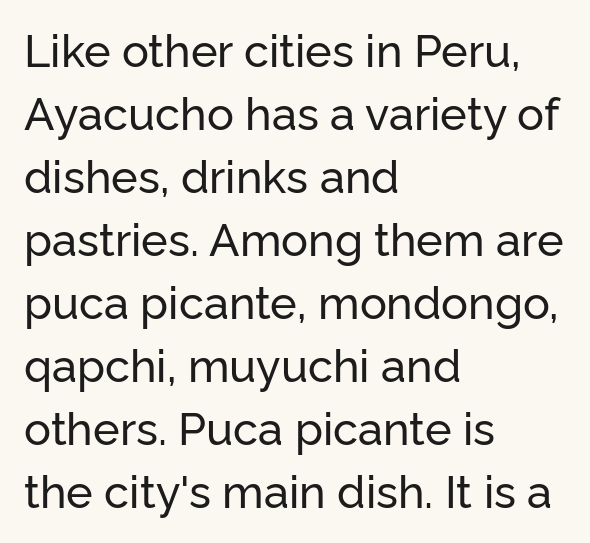
The area under the type is left untouched. This sample has the flowing, uneven cadence of proportional lettering. Observe the absence of serifs on each vertical stroke in this sample. The lettering stays uniformly vertical, giving the passage a roman look. The block of text has a typical density, with ordinary space between rows.
